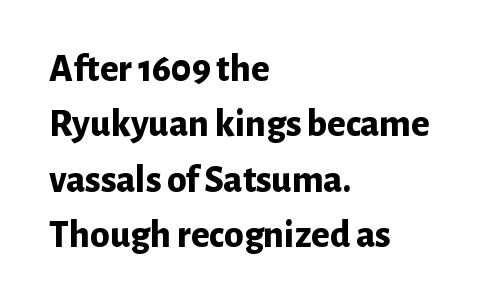
The image shows 39 px bold sans-serif type, upright; set left-aligned, normal line spacing (1.42x), normal letter spacing, not underlined; low stroke contrast and a medium x-height.
